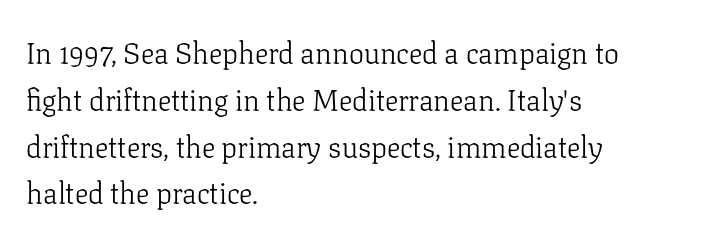
{"serif": "yes", "italic": "no", "bold": "no", "weight": "light", "width": "normal", "stroke_contrast": "low", "x_height": "medium", "monospaced": "no", "underline": "no", "align": "left", "line_spacing": "normal", "line_spacing_ratio": 1.56, "letter_spacing": "normal", "letter_spacing_em": 0.0, "glyph_px": 30}
